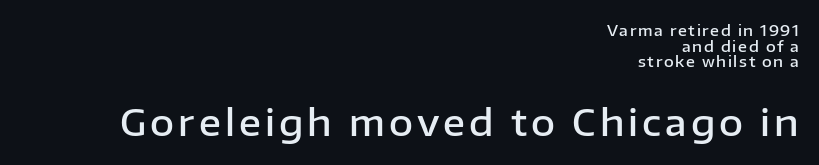
Q: Is the text bold? A: Semi-bold.
Q: Is the text italic (slanted)? A: No, it is upright.
Q: Is the typeface a serif or a sans-serif typeface? A: Sans-serif.
Q: Is the text underlined? A: No.
Q: How is the paragraph aligned? A: Right-aligned.
Q: Is the spacing between lines tight, normal or loose? A: Tight.
Q: Which block of text is set in a larger size, the first (top) or the second (bottom)? A: The second (bottom) one.
Q: Width (condensed, normal, or wide)? A: Normal.
Q: Stroke contrast? A: Low.
Q: x-height? A: Medium.
Q: Monospaced? A: No.
